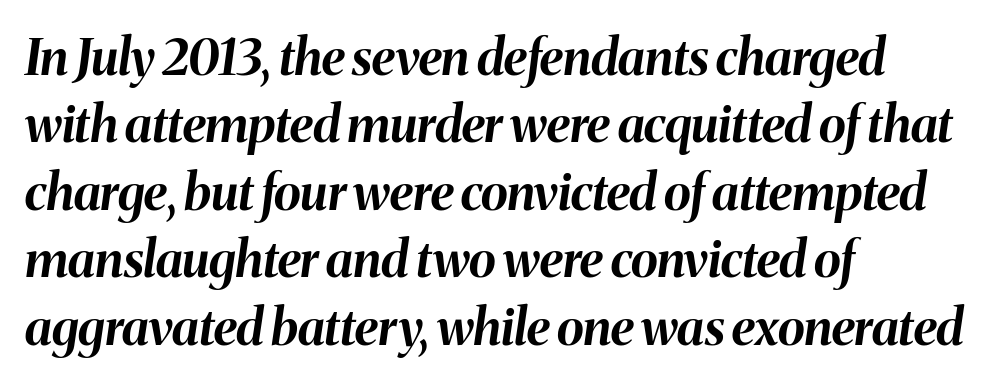
Q: Is the text bold? A: Yes.
Q: Is the text italic (slanted)? A: Yes, it leans right by about 8 degrees.
Q: Is the text underlined? A: No.
Q: How is the paragraph aligned? A: Left-aligned.
Q: Is the spacing between letters normal or unusually wide? A: Normal.
Q: Is the spacing between lines tight, normal or loose? A: Normal.
Q: Width (condensed, normal, or wide)? A: Normal.
Q: Stroke contrast? A: Medium.
Q: x-height? A: Medium.
Q: Monospaced? A: No.
